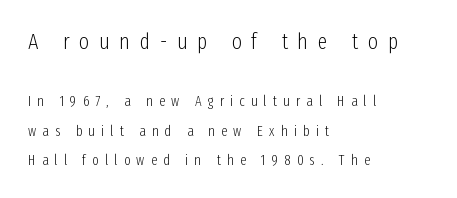
{"italic": "no", "bold": "no", "underline": "no", "align": "left", "line_spacing": "loose", "line_spacing_ratio": 2.11, "letter_spacing": "wide", "letter_spacing_em": 0.44, "larger_block": "first", "size_ratio": 1.57, "glyph_px": 22}
